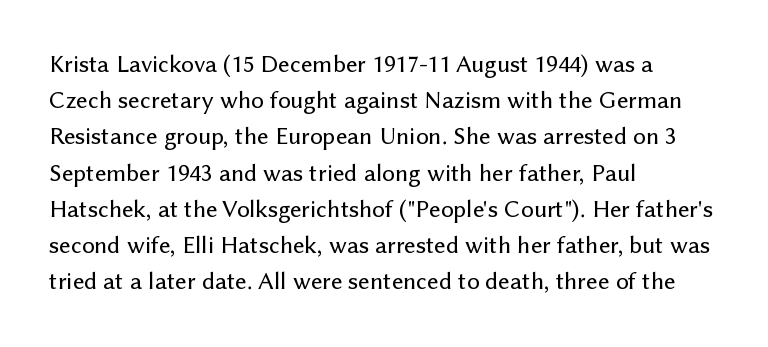
Q: Is the text italic (slanted)? A: No, it is upright.
Q: Is the text underlined? A: No.
Q: How is the paragraph aligned? A: Left-aligned.
Q: Is the spacing between letters normal or unusually wide? A: Normal.
Q: Is the spacing between lines tight, normal or loose? A: Normal.
